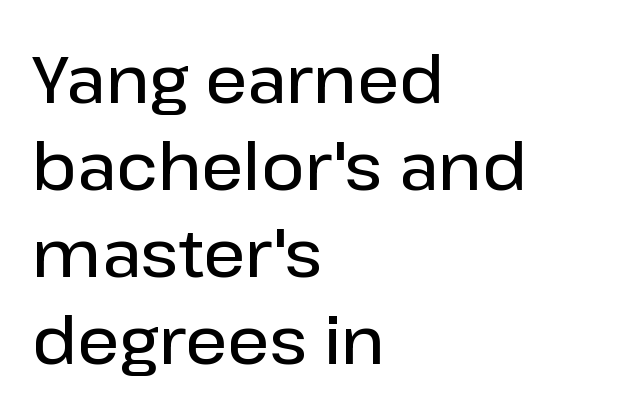
{"serif": "no", "italic": "no", "bold": "semi", "weight": "semibold", "width": "normal", "stroke_contrast": "low", "x_height": "medium", "monospaced": "no", "underline": "no", "align": "left", "line_spacing": "normal", "line_spacing_ratio": 1.32, "letter_spacing": "normal", "letter_spacing_em": 0.0, "glyph_px": 66}
